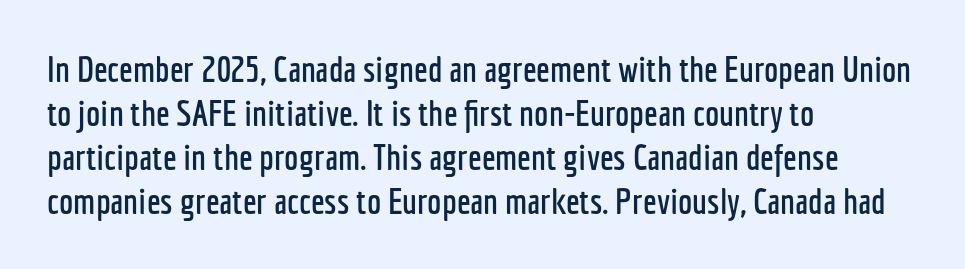
The image shows 36 px condensed sans-serif type, upright; set left-aligned, line spacing 1.22x, normal letter spacing, not underlined; low stroke contrast and a medium x-height.
